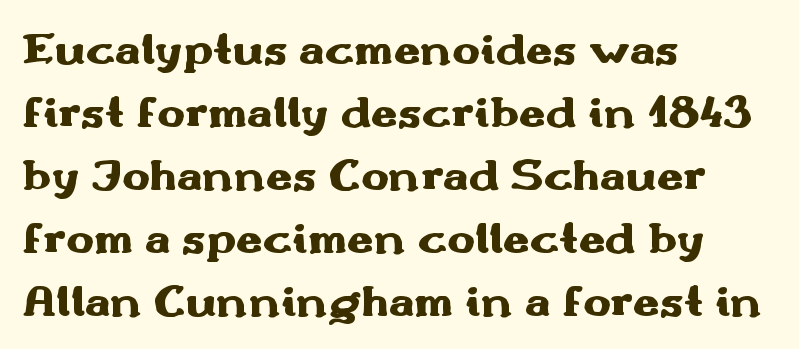
{"serif": "no", "italic": "no", "bold": "yes", "weight": "heavy", "width": "wide", "stroke_contrast": "medium", "x_height": "small", "monospaced": "no", "underline": "no", "align": "left", "line_spacing": "normal", "line_spacing_ratio": 1.34, "letter_spacing": "normal", "letter_spacing_em": 0.0, "glyph_px": 47}
